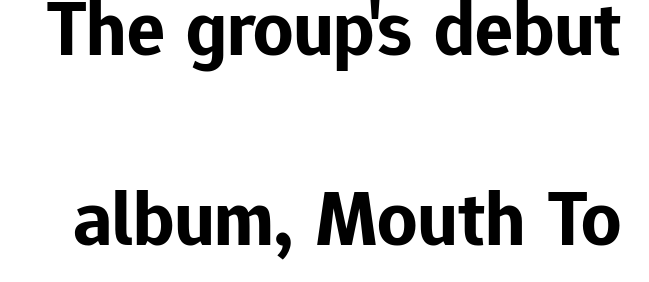
Q: Is the text bold? A: Yes.
Q: Is the text italic (slanted)? A: No, it is upright.
Q: Is the typeface a serif or a sans-serif typeface? A: Sans-serif.
Q: Is the text underlined? A: No.
Q: Is the spacing between letters normal or unusually wide? A: Normal.
Q: Is the spacing between lines tight, normal or loose? A: Loose.
Q: Width (condensed, normal, or wide)? A: Normal.
Q: Stroke contrast? A: Low.
Q: x-height? A: Medium.
Q: Monospaced? A: No.
